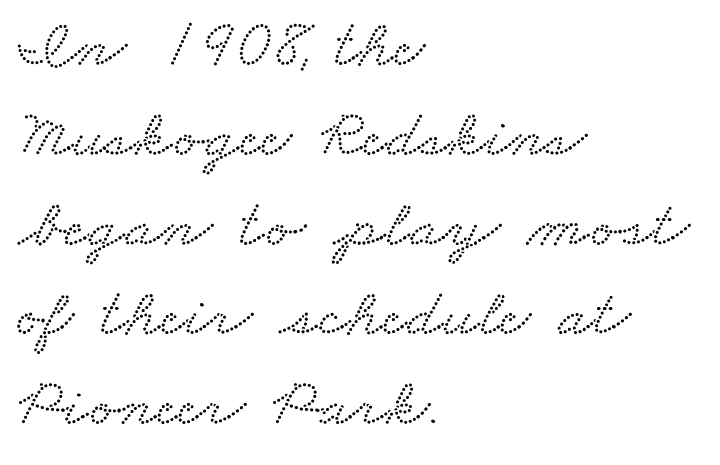
{"serif": "yes", "width": "wide", "stroke_contrast": "low", "x_height": "small", "monospaced": "no", "underline": "no", "align": "left", "line_spacing": "normal", "line_spacing_ratio": 1.32, "letter_spacing": "normal", "letter_spacing_em": 0.0, "glyph_px": 68}
